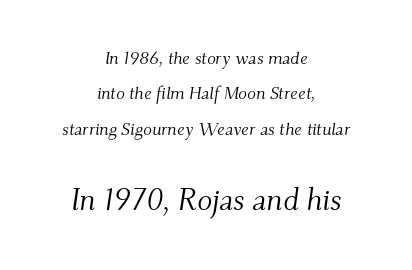
Block two is the big one; block one sits smaller above it. Has an underline been added? It has not. Classification — serif. Think standard paragraph weight, or any step lighter than that. Letter spacing: default. Layout note: lines centered.
